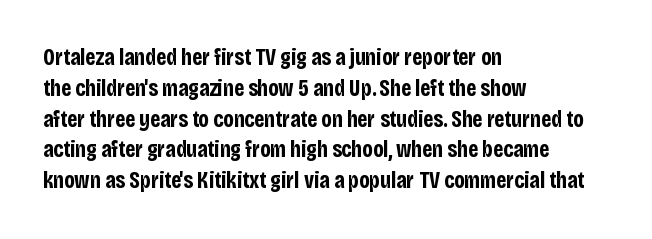
The image shows 23 px bold type, upright; set left-aligned, normal line spacing (1.34x), normal letter spacing, not underlined.
